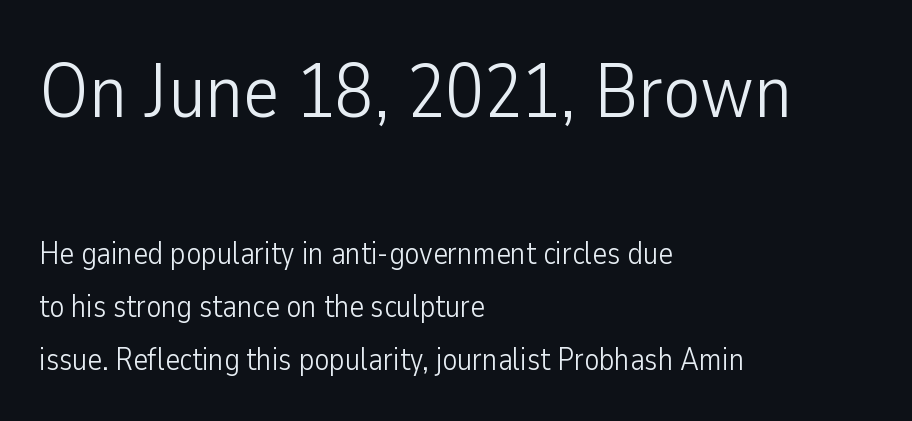
The image shows 77 px light, condensed sans-serif type, upright; set left-aligned, line spacing 1.71x, normal letter spacing, not underlined; the first (top) block is 2.48x larger; low stroke contrast and a medium x-height.
